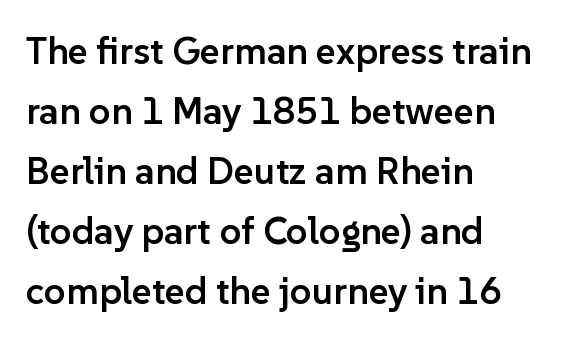
The image shows 38 px semibold sans-serif type, upright; set left-aligned, normal line spacing (1.58x), normal letter spacing, not underlined; low stroke contrast and a medium x-height.
